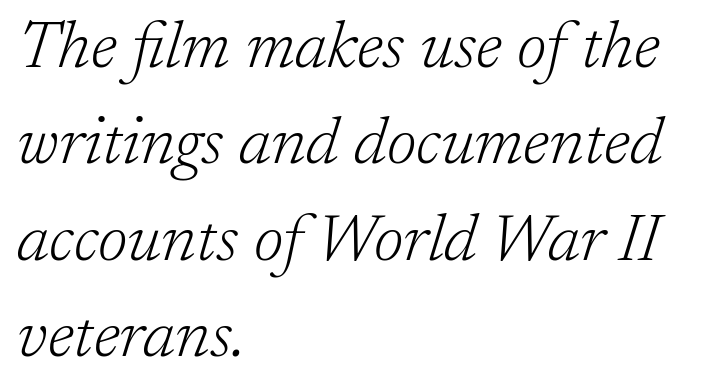
Q: Is the text bold? A: No.
Q: Is the text italic (slanted)? A: Yes, it leans right by about 17 degrees.
Q: Is the typeface a serif or a sans-serif typeface? A: Serif.
Q: Is the text underlined? A: No.
Q: How is the paragraph aligned? A: Left-aligned.
Q: Is the spacing between letters normal or unusually wide? A: Normal.
Q: Is the spacing between lines tight, normal or loose? A: Normal.
Q: Width (condensed, normal, or wide)? A: Normal.
Q: Stroke contrast? A: Low.
Q: x-height? A: Medium.
Q: Monospaced? A: No.
